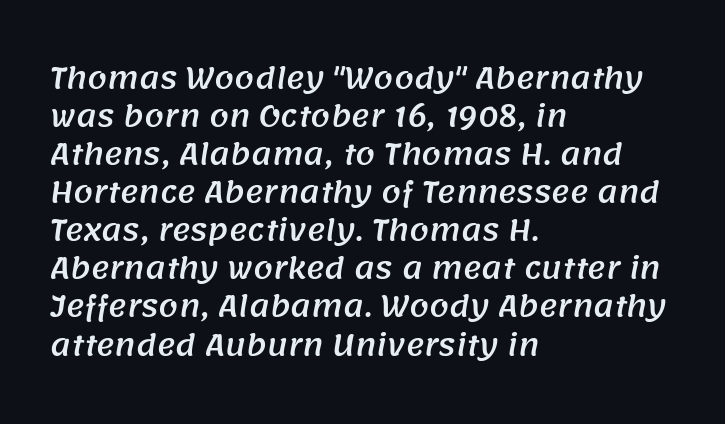
Q: Is the typeface a serif or a sans-serif typeface? A: Sans-serif.
Q: Is the text underlined? A: No.
Q: How is the paragraph aligned? A: Left-aligned.
Q: Is the spacing between letters normal or unusually wide? A: Normal.
Q: Is the spacing between lines tight, normal or loose? A: Normal.
Q: Width (condensed, normal, or wide)? A: Normal.
Q: Stroke contrast? A: Medium.
Q: x-height? A: Large.
Q: Monospaced? A: No.
